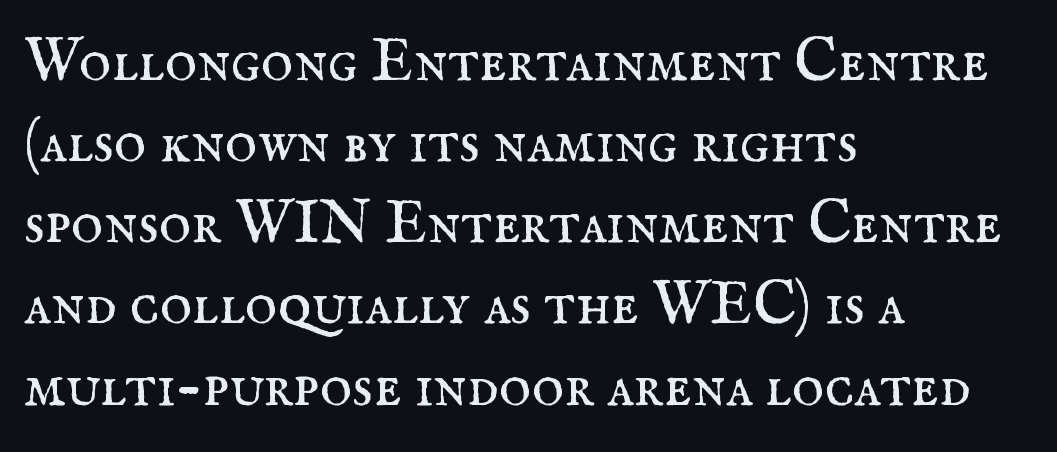
{"serif": "yes", "italic": "no", "bold": "no", "weight": "regular", "width": "normal", "stroke_contrast": "medium", "x_height": "small", "monospaced": "no", "underline": "no", "align": "left", "line_spacing": "normal", "line_spacing_ratio": 1.33, "letter_spacing": "normal", "letter_spacing_em": 0.0, "glyph_px": 61}
